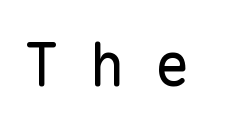
Q: Is the text bold? A: No.
Q: Is the text italic (slanted)? A: No, it is upright.
Q: Is the typeface a serif or a sans-serif typeface? A: Sans-serif.
Q: Is the text underlined? A: No.
Q: Is the spacing between letters normal or unusually wide? A: Unusually wide.
Q: Width (condensed, normal, or wide)? A: Normal.
Q: Stroke contrast? A: Low.
Q: x-height? A: Medium.
Q: Monospaced? A: Yes.
